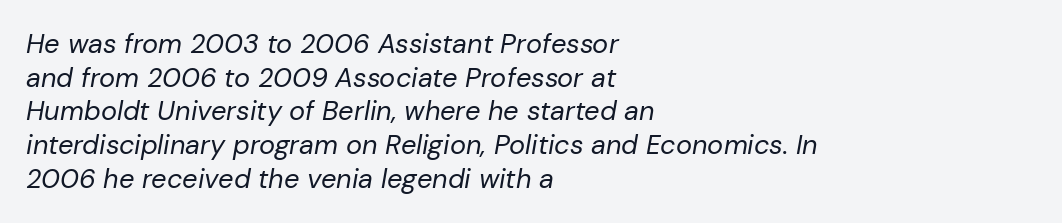
{"italic": "yes", "lean": "right", "slant_degrees": 10, "bold": "no", "underline": "no", "align": "left", "line_spacing": "normal", "line_spacing_ratio": 1.25, "letter_spacing": "normal", "letter_spacing_em": 0.0, "glyph_px": 27}
